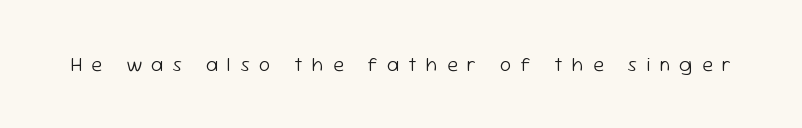
Q: Is the text bold? A: No.
Q: Is the text italic (slanted)? A: No, it is upright.
Q: Is the text underlined? A: No.
Q: Is the spacing between letters normal or unusually wide? A: Unusually wide.
